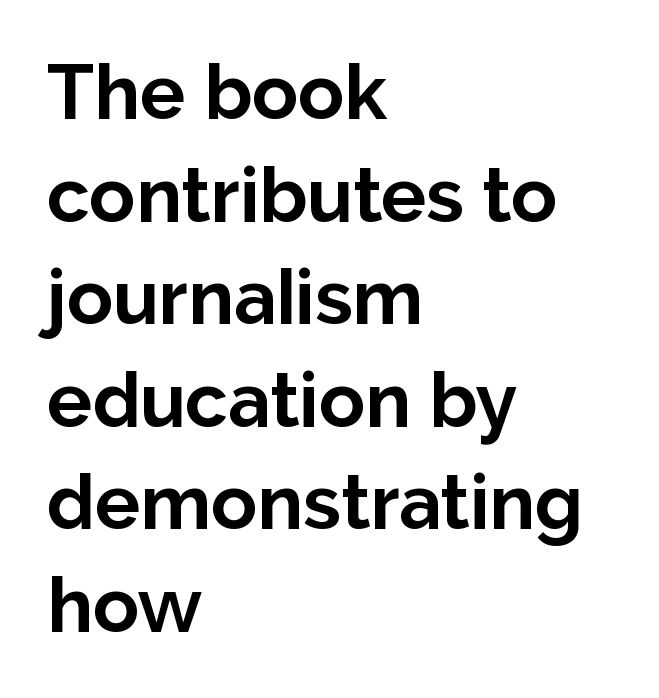
{"serif": "no", "italic": "no", "bold": "yes", "weight": "bold", "width": "normal", "stroke_contrast": "low", "x_height": "medium", "monospaced": "no", "underline": "no", "align": "left", "line_spacing": "normal", "line_spacing_ratio": 1.35, "letter_spacing": "normal", "letter_spacing_em": 0.0, "glyph_px": 76}
